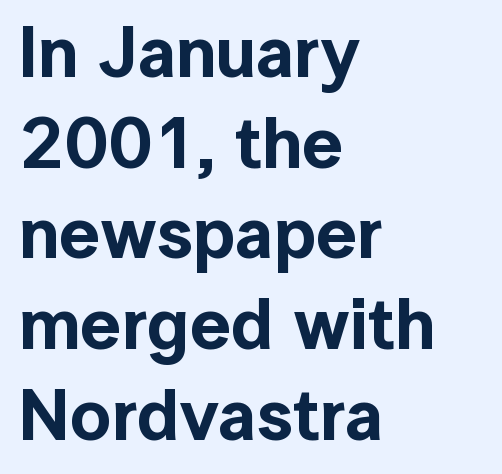
The image shows 72 px sans-serif type, upright; set left-aligned, normal line spacing (1.26x), normal letter spacing, not underlined; a medium x-height.
